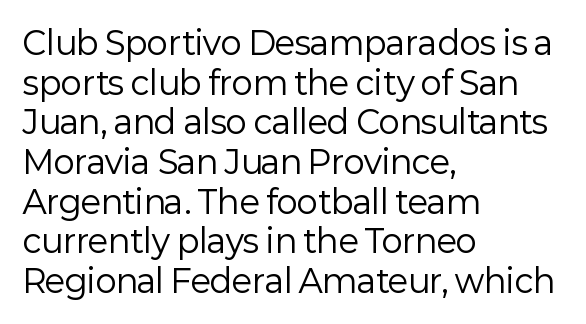
The image shows 32 px regular-weight sans-serif type, upright; set left-aligned, line spacing 1.24x, normal letter spacing, not underlined; low stroke contrast and a medium x-height.
